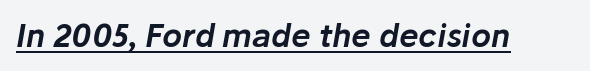
The image shows 31 px text type, italic (leaning right); set normal letter spacing, underlined; low stroke contrast and a medium x-height.
